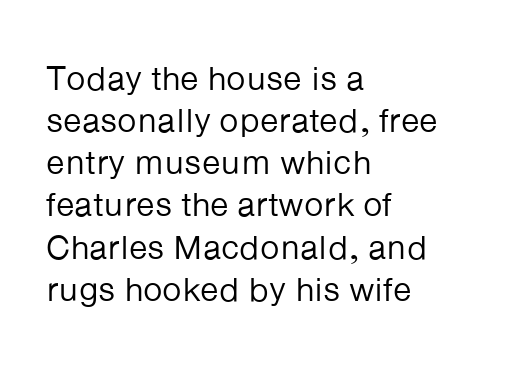
Q: Is the text bold? A: No.
Q: Is the text italic (slanted)? A: No, it is upright.
Q: Is the typeface a serif or a sans-serif typeface? A: Sans-serif.
Q: Is the text underlined? A: No.
Q: How is the paragraph aligned? A: Left-aligned.
Q: Is the spacing between letters normal or unusually wide? A: Normal.
Q: Width (condensed, normal, or wide)? A: Normal.
Q: Stroke contrast? A: Low.
Q: x-height? A: Medium.
Q: Monospaced? A: No.
